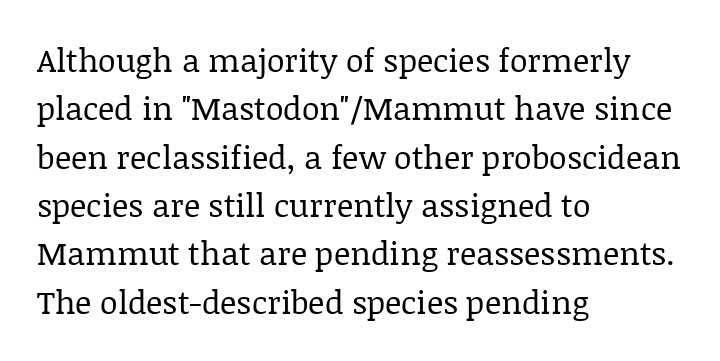
The image shows 32 px regular-weight serif type, upright; set left-aligned, normal line spacing (1.51x), normal letter spacing, not underlined; low stroke contrast and a large x-height.
